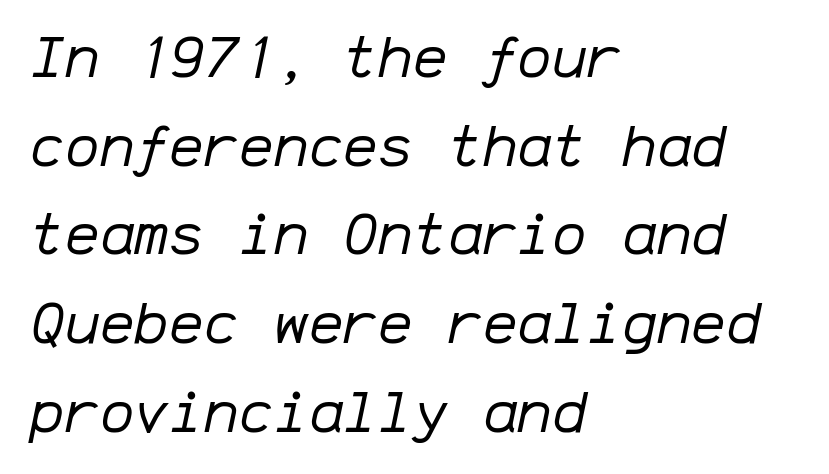
{"italic": "yes", "lean": "right", "slant_degrees": 12, "bold": "no", "weight": "regular", "width": "normal", "stroke_contrast": "low", "x_height": "medium", "monospaced": "yes", "underline": "no", "align": "left", "line_spacing": "normal", "line_spacing_ratio": 1.53, "letter_spacing": "normal", "letter_spacing_em": 0.0, "glyph_px": 58}
